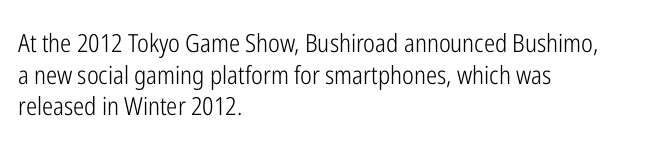
The characters are drawn with everyday or finer stroke widths. The string is rendered with underlining switched off. Leading matches the norm, producing a regular column. This sample uses plain, unmodified letter spacing.
